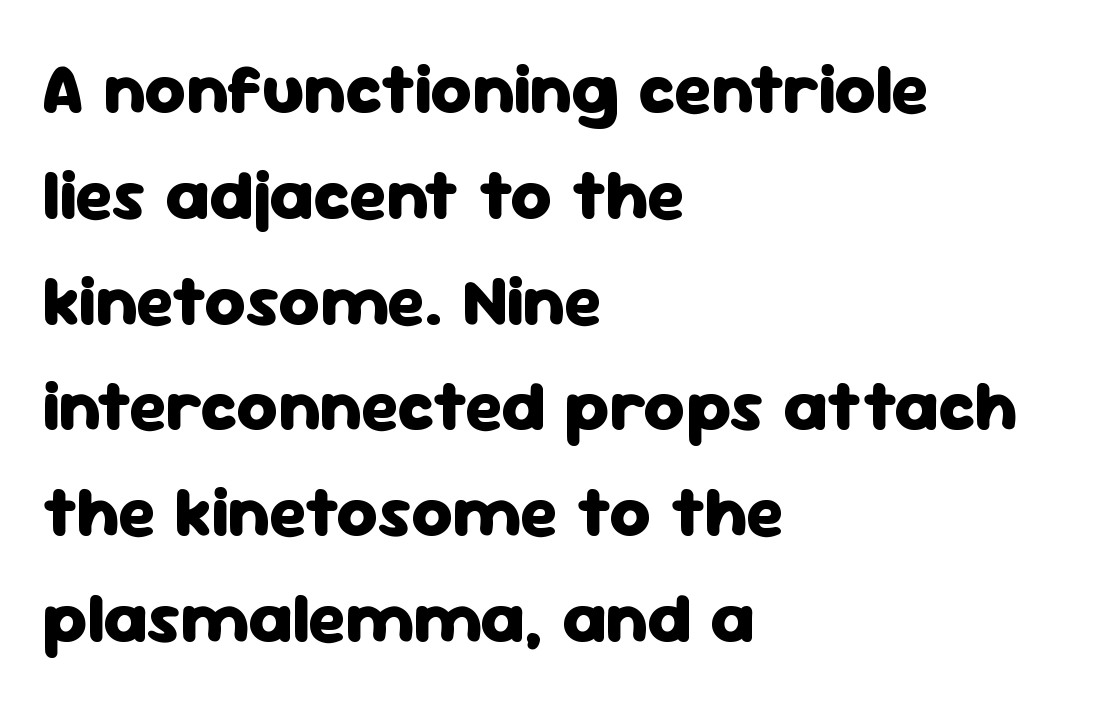
Designer's note — italics off, roman on. The rendering shows plain stroke endings on the letterforms — a sans-serif design. These lines keep a tight, regular rhythm from letter to letter. Pretty heavy lettering here — definitely bold.
